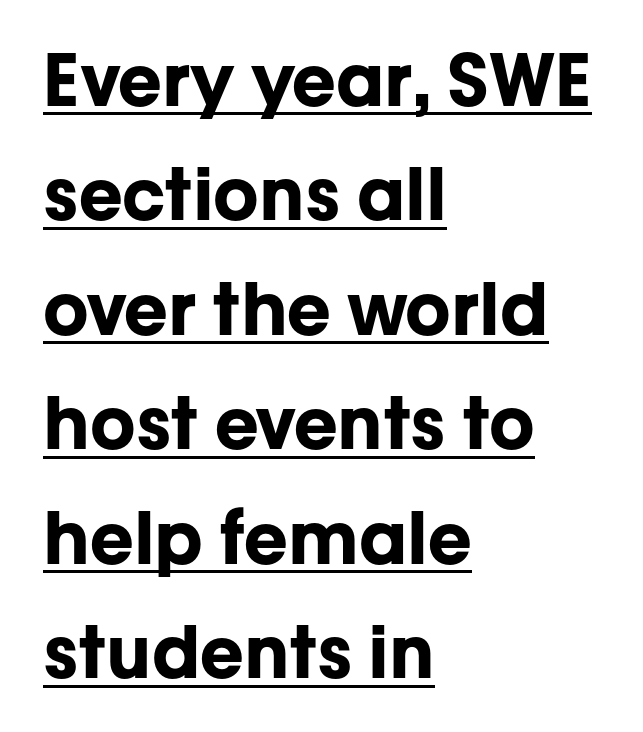
The image shows 72 px bold sans-serif type, upright; set left-aligned, normal line spacing (1.59x), normal letter spacing, underlined; low stroke contrast and a medium x-height.
